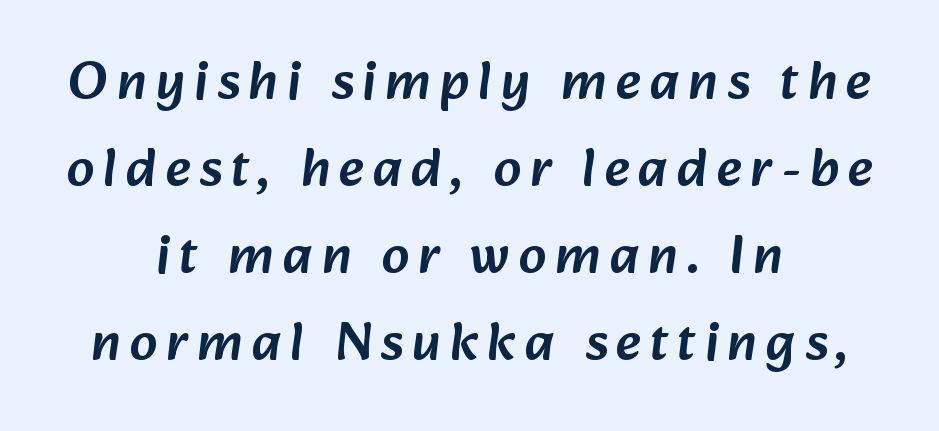
The image shows 54 px sans-serif type; set centered, normal line spacing (1.61x), not underlined; low stroke contrast and a medium x-height.
